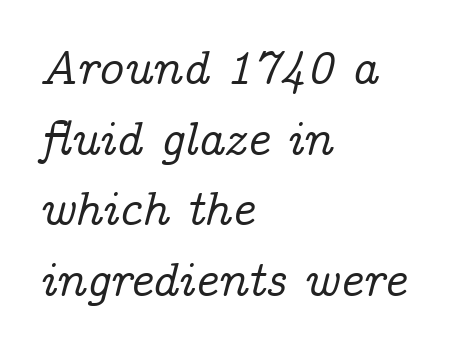
The image shows 49 px serif type, italic (leaning right); set left-aligned, normal line spacing (1.44x), normal letter spacing, not underlined; low stroke contrast and a medium x-height.
